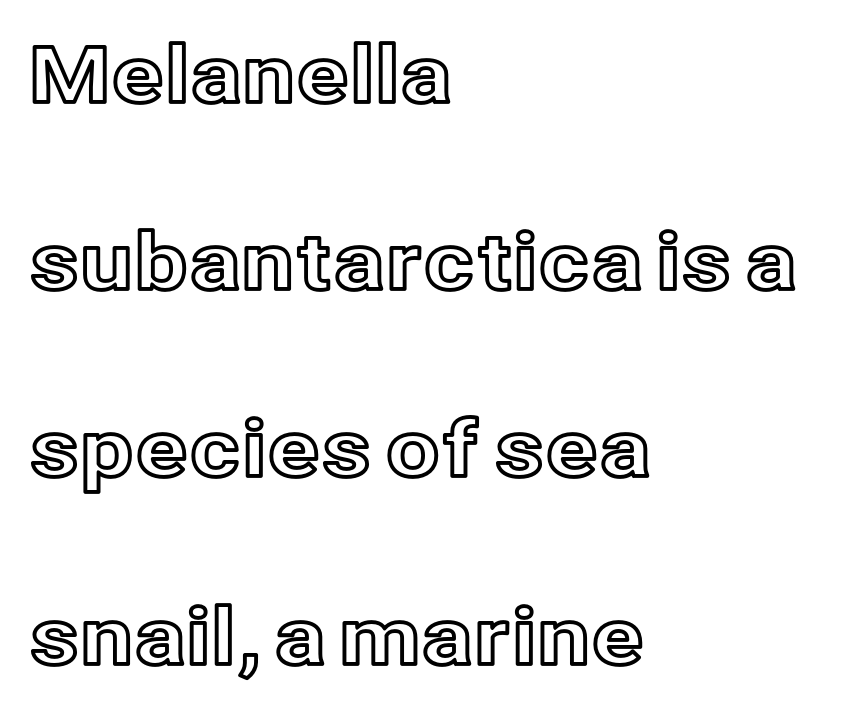
Rows of type keep a wide berth in the vertical direction. The tracking reads as untouched default to a designer's eye. Vertical strokes here are truly vertical. A typesetter would call this proportional, since set widths differ per character. The rag falls on the right side of this text block.
